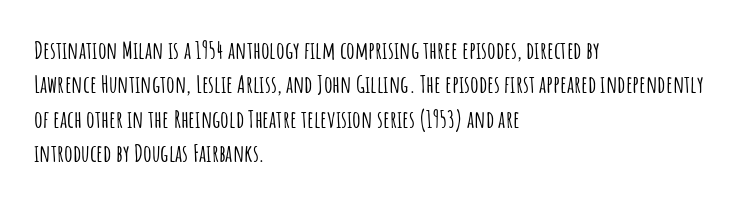
The image shows 24 px text type, upright; set left-aligned, normal line spacing (1.43x), normal letter spacing, not underlined.
